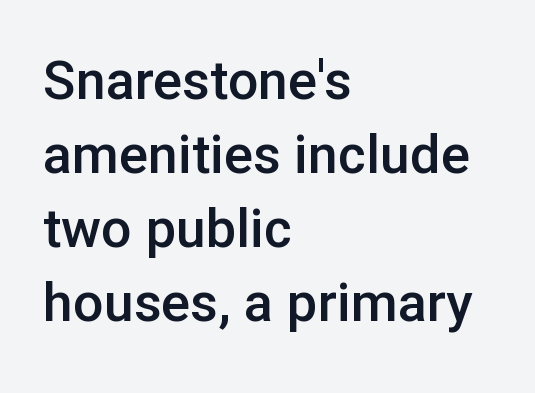
No extra tracking has been applied to these lines. This is the in-between weight designers call semibold or demi. Looks like regular typesetting: each glyph gets only the width it needs. Does the type have serifs? No, each stem ends abruptly.
